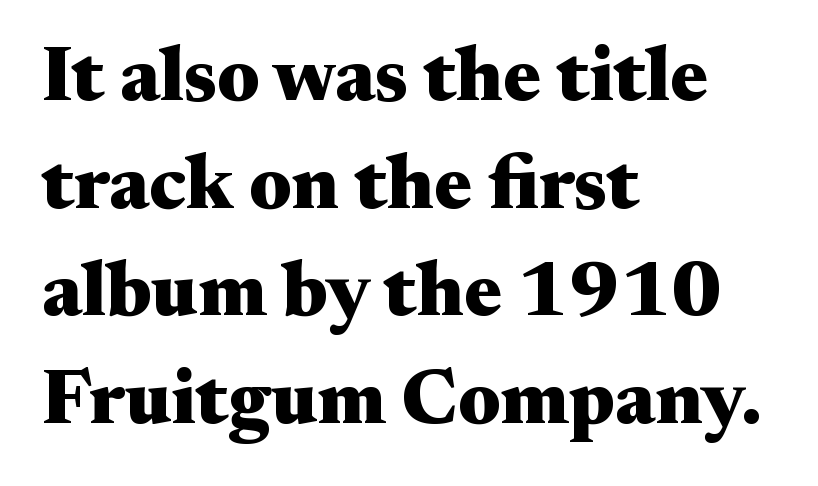
{"serif": "yes", "italic": "no", "bold": "yes", "weight": "heavy", "width": "wide", "stroke_contrast": "medium", "x_height": "small", "monospaced": "no", "underline": "no", "align": "left", "line_spacing": "normal", "line_spacing_ratio": 1.38, "letter_spacing": "normal", "letter_spacing_em": 0.0, "glyph_px": 78}
